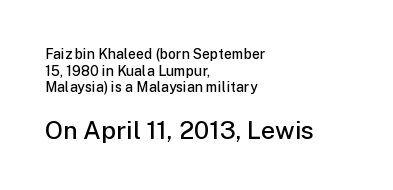
The image shows 25 px text type, upright; set left-aligned, line spacing 1.19x, normal letter spacing, not underlined; the second (bottom) block is 1.79x larger.
